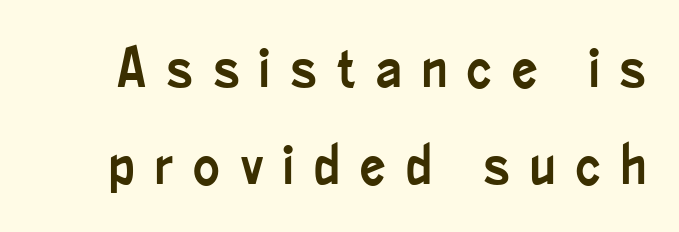
The image shows 56 px condensed sans-serif type, upright; set line spacing 1.74x, unusually wide letter spacing (+0.36 em), not underlined; low stroke contrast and a small x-height.
